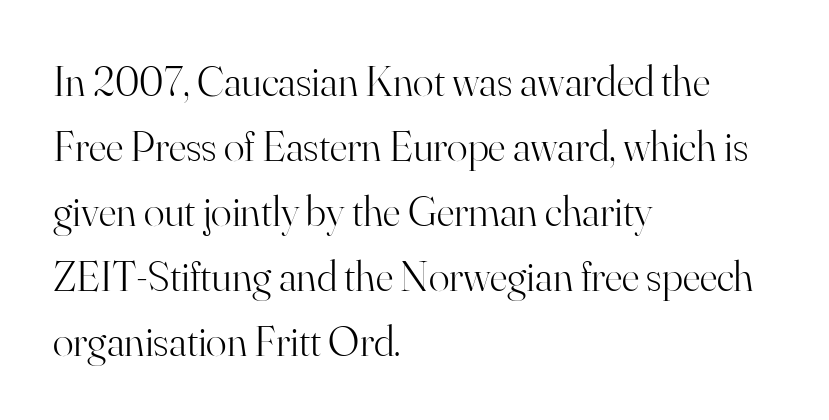
The image shows 43 px light serif type, upright; set left-aligned, normal line spacing (1.51x), normal letter spacing, not underlined; high stroke contrast and a small x-height.
